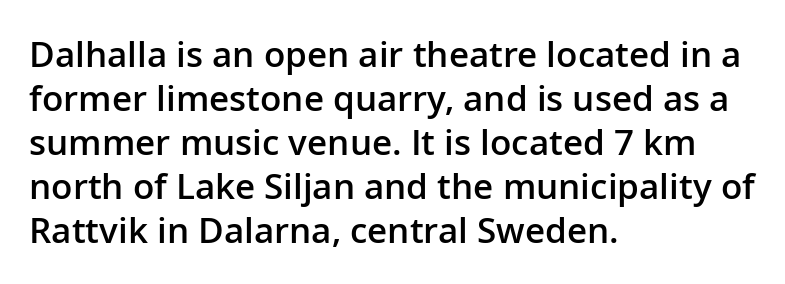
The image shows 35 px semibold sans-serif type, upright; set left-aligned, normal line spacing (1.26x), normal letter spacing, not underlined; low stroke contrast and a medium x-height.
